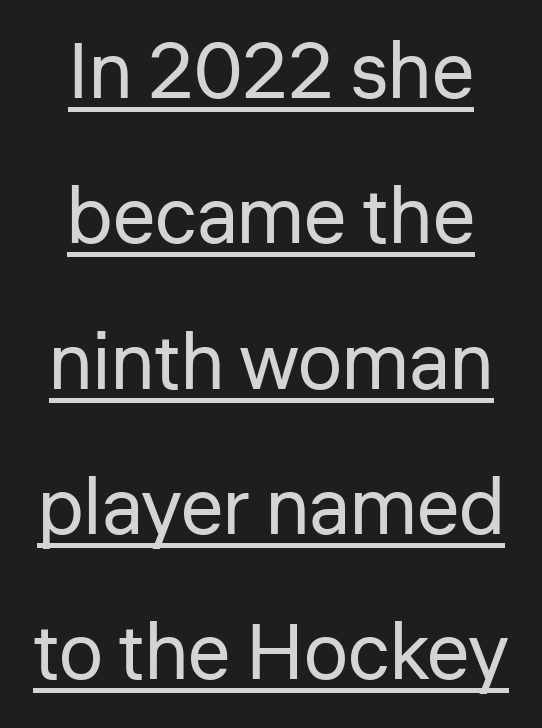
Look at the bottom of the vertical strokes: they stop flat, with no serifs. The compositor balanced each line on the midline. These glyphs show unthickened strokes, regular width or finer. Every character sits straight up, as roman type does. Proportional: the letters do not fall into vertical columns. The letters sit at their default tracking, neither squeezed nor spread.
